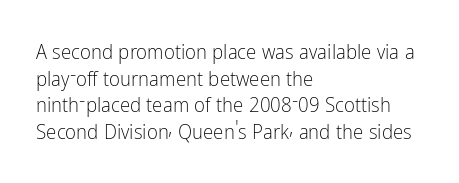
Q: Is the text bold? A: No.
Q: Is the text italic (slanted)? A: No, it is upright.
Q: Is the text underlined? A: No.
Q: How is the paragraph aligned? A: Left-aligned.
Q: Is the spacing between letters normal or unusually wide? A: Normal.
Q: Is the spacing between lines tight, normal or loose? A: Normal.
